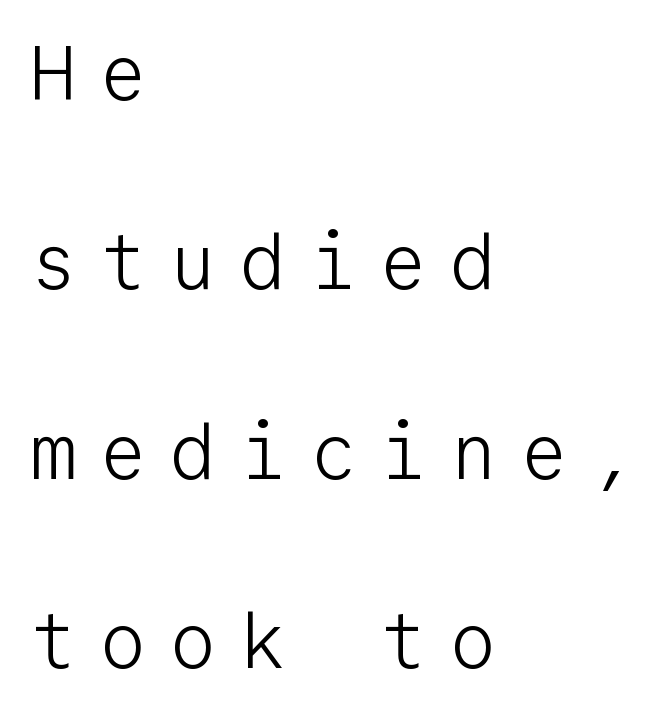
The image shows 77 px light sans-serif type, upright, monospaced; set left-aligned, loose line spacing (2.46x), unusually wide letter spacing (+0.31 em), not underlined; low stroke contrast and a medium x-height.
